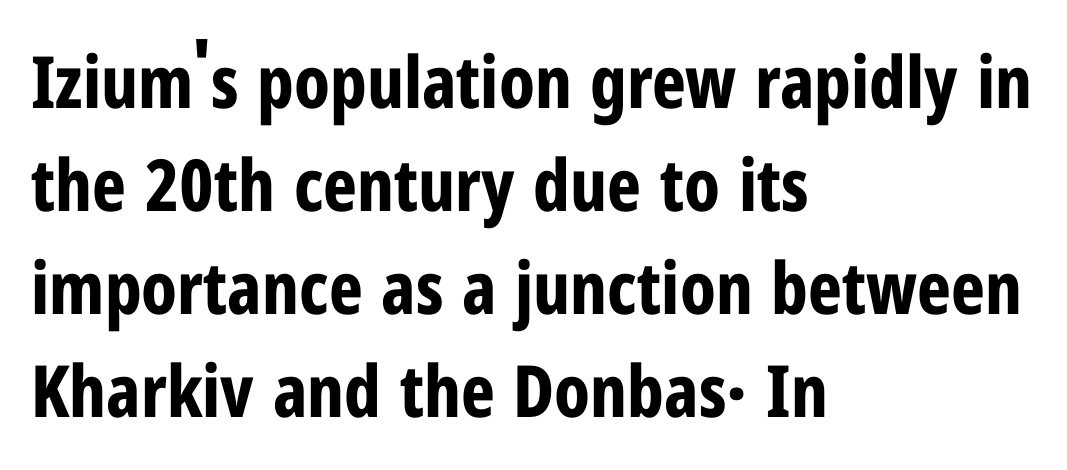
Tracking here is standard; glyphs follow each other at the usual distance. The compositor pushed each line to the left boundary. The leading is moderate, giving the passage an even texture. These lines carry a lot of weight — the face is fully bold. Unlike italic type, these characters show no tilt at all.
